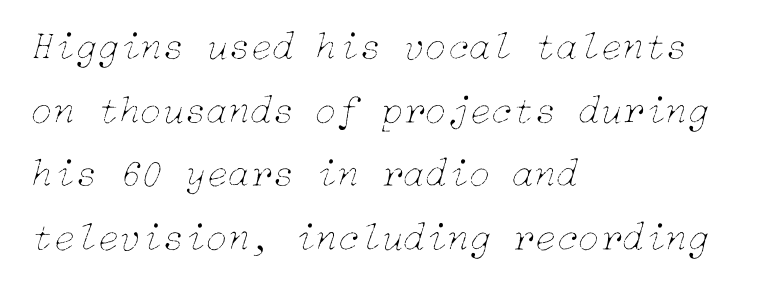
The image shows 40 px thin type, italic (leaning right); set left-aligned, normal line spacing (1.59x), normal letter spacing, not underlined; low stroke contrast and a medium x-height.
